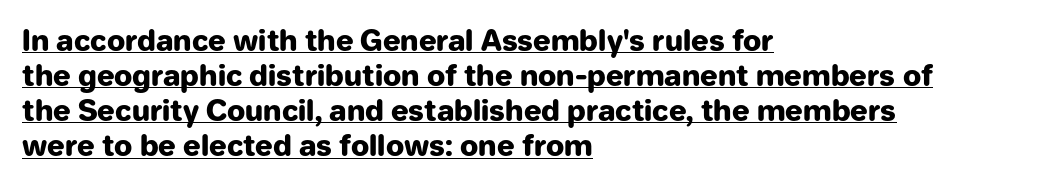
Q: Is the text bold? A: Yes.
Q: Is the text italic (slanted)? A: No, it is upright.
Q: Is the typeface a serif or a sans-serif typeface? A: Sans-serif.
Q: Is the text underlined? A: Yes.
Q: How is the paragraph aligned? A: Left-aligned.
Q: Is the spacing between letters normal or unusually wide? A: Normal.
Q: Width (condensed, normal, or wide)? A: Normal.
Q: Stroke contrast? A: Low.
Q: x-height? A: Medium.
Q: Monospaced? A: No.
